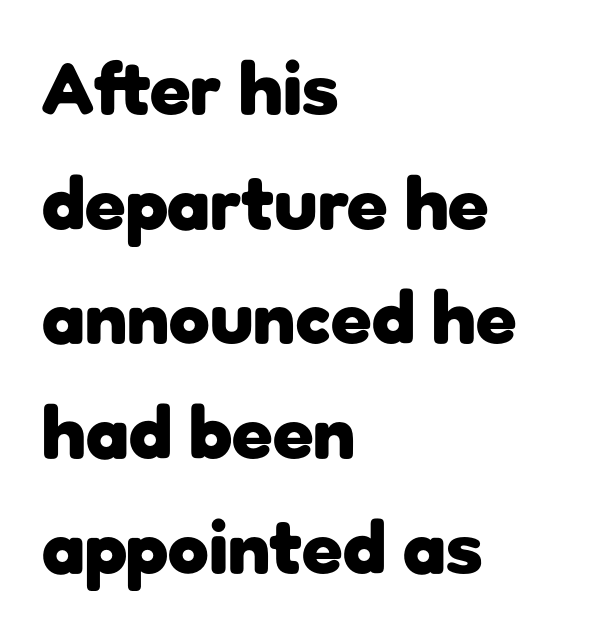
{"serif": "no", "italic": "no", "bold": "yes", "weight": "heavy", "width": "normal", "stroke_contrast": "low", "x_height": "medium", "monospaced": "no", "underline": "no", "align": "left", "line_spacing": "normal", "line_spacing_ratio": 1.55, "letter_spacing": "normal", "letter_spacing_em": 0.0, "glyph_px": 74}
